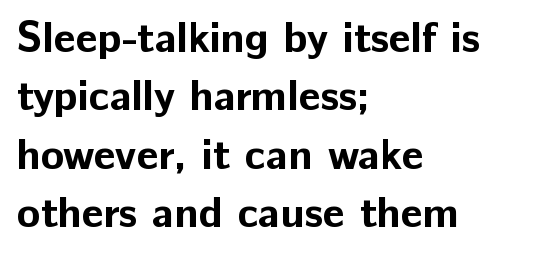
{"serif": "no", "italic": "no", "bold": "yes", "weight": "bold", "width": "normal", "stroke_contrast": "low", "x_height": "medium", "monospaced": "no", "underline": "no", "align": "left", "line_spacing": "normal", "line_spacing_ratio": 1.36, "letter_spacing": "normal", "letter_spacing_em": 0.0, "glyph_px": 43}
